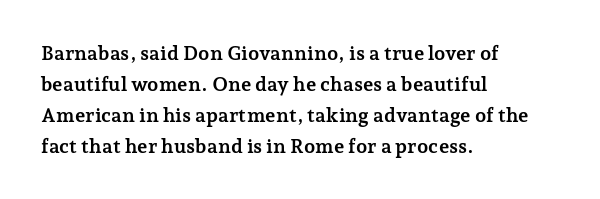
This is heavy type, rendered in bold. No extra tracking has been applied to these lines. The lines in this sample share a left origin and differ only in where they stop. A typesetter would call this leading conventional body-copy spacing. The typography opts for an upright posture over an oblique one. No word sits above an underline.
